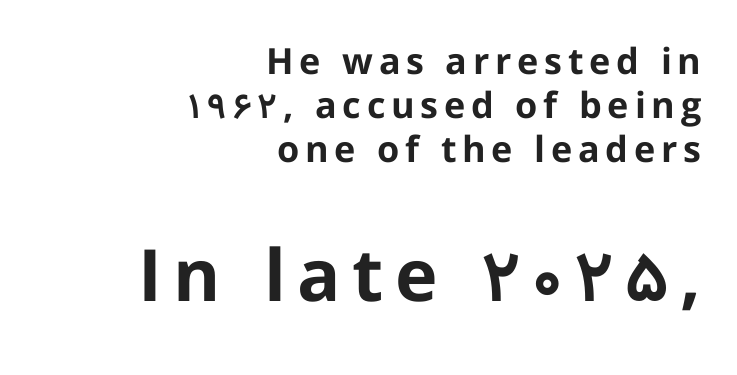
Q: Is the text bold? A: Yes.
Q: Is the text italic (slanted)? A: No, it is upright.
Q: Is the typeface a serif or a sans-serif typeface? A: Sans-serif.
Q: Is the text underlined? A: No.
Q: How is the paragraph aligned? A: Right-aligned.
Q: Which block of text is set in a larger size, the first (top) or the second (bottom)? A: The second (bottom) one.
Q: Width (condensed, normal, or wide)? A: Normal.
Q: Stroke contrast? A: Low.
Q: x-height? A: Medium.
Q: Monospaced? A: No.
